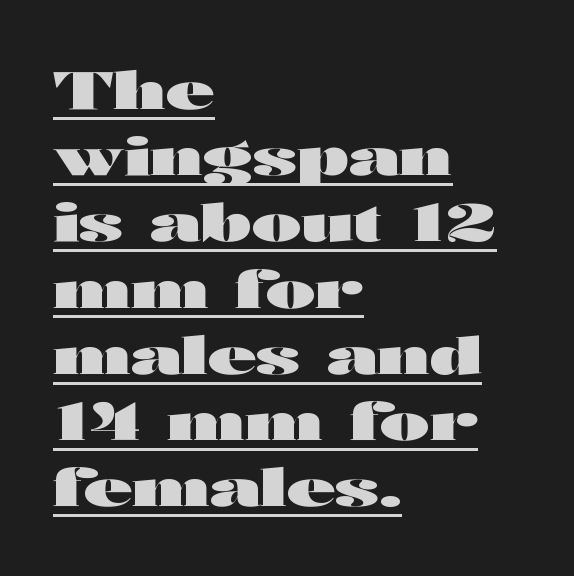
{"italic": "no", "bold": "yes", "weight": "heavy", "width": "wide", "stroke_contrast": "high", "x_height": "medium", "monospaced": "no", "underline": "yes", "align": "left", "line_spacing": "normal", "line_spacing_ratio": 1.25, "letter_spacing": "normal", "letter_spacing_em": 0.0, "glyph_px": 53}
